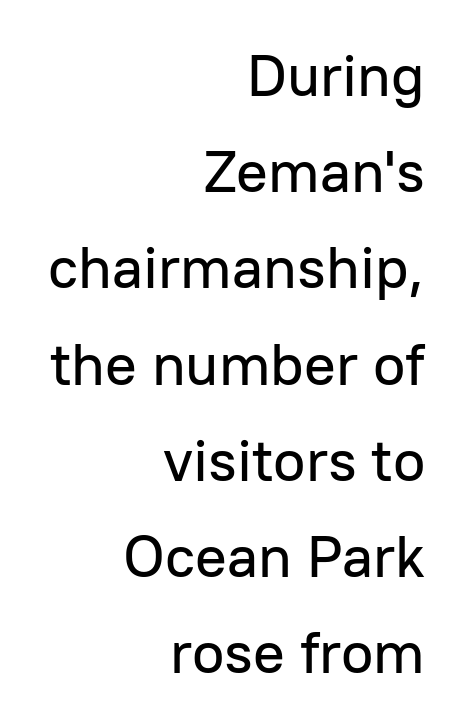
The image shows 59 px sans-serif type, upright; set right-aligned, normal line spacing (1.63x), normal letter spacing, not underlined; low stroke contrast and a medium x-height.
